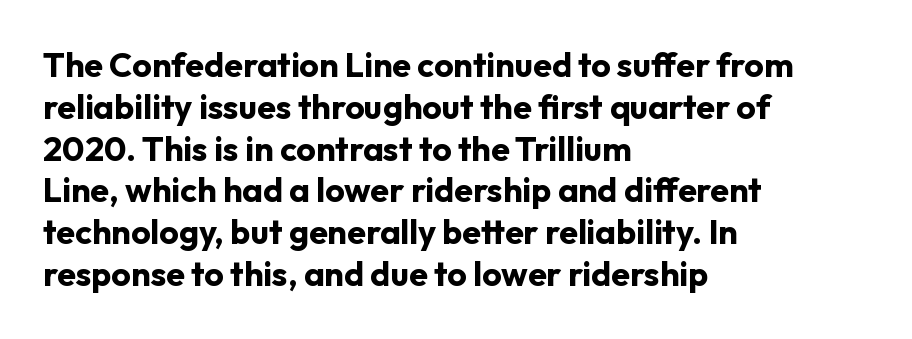
No extra tracking has been applied to these lines. The ragged edge is on the right, which tells us the setting is flush left. I'd call this a sans setting — the letters go barefoot. A roman cut, with each character standing at attention. The characters look thick and weighty, a clear bold.
